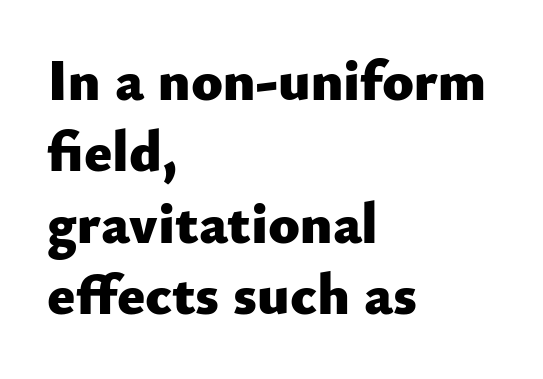
Words appear dense and cohesive because spacing is normal. The typesetting leans heavy: a genuine bold. This rendering uses left alignment, leaving the right contour irregular. In terms of posture, this sample is upright. Character widths vary here, with narrow letters taking less room than wide ones. Regarding serifs, this sample does without them.
